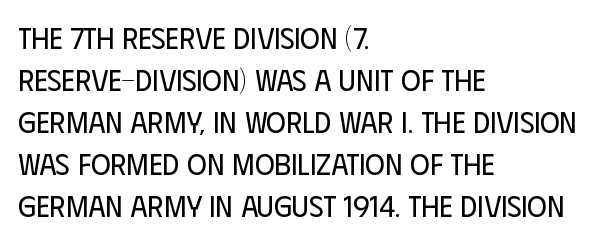
The image shows 30 px regular-weight, condensed sans-serif type, upright; set left-aligned, normal line spacing (1.4x), normal letter spacing, not underlined; low stroke contrast and a large x-height.
